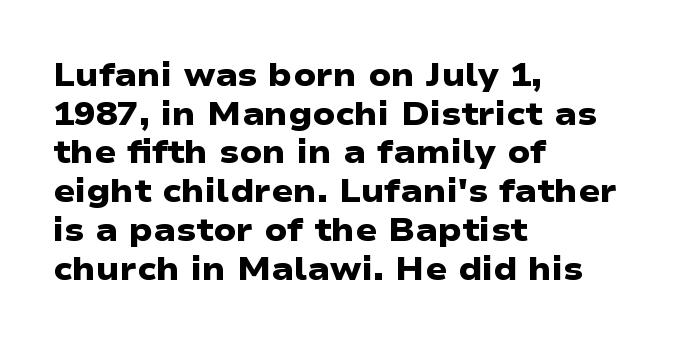
The image shows 32 px heavy, wide sans-serif type; set left-aligned, line spacing 1.21x, normal letter spacing, not underlined; low stroke contrast and a medium x-height.
